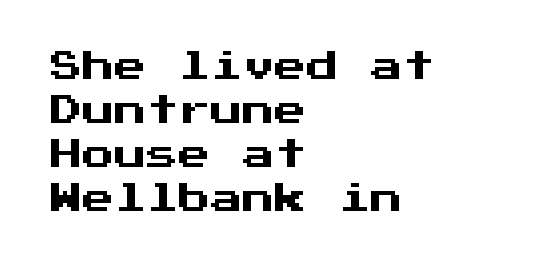
The image shows 32 px sans-serif type, upright, monospaced; set left-aligned, normal line spacing (1.38x), normal letter spacing, not underlined; medium stroke contrast and a medium x-height.
